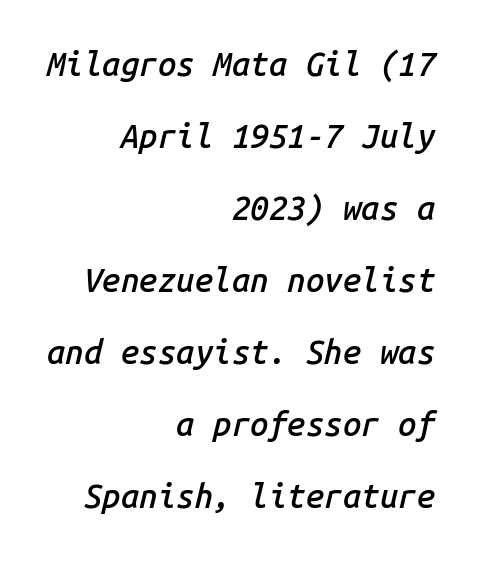
Q: Is the text bold? A: Semi-bold.
Q: Is the text italic (slanted)? A: Yes, it leans right by about 14 degrees.
Q: Is the text underlined? A: No.
Q: How is the paragraph aligned? A: Right-aligned.
Q: Is the spacing between letters normal or unusually wide? A: Normal.
Q: Is the spacing between lines tight, normal or loose? A: Loose.
Q: Width (condensed, normal, or wide)? A: Normal.
Q: Stroke contrast? A: Low.
Q: x-height? A: Medium.
Q: Monospaced? A: Yes.
